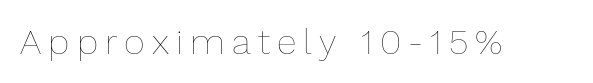
The image shows 36 px thin type, upright; set unusually wide letter spacing (+0.2 em), not underlined; low stroke contrast and a medium x-height.
